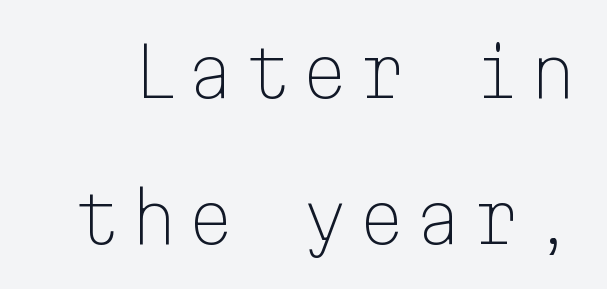
Q: Is the text bold? A: No.
Q: Is the text italic (slanted)? A: No, it is upright.
Q: Is the typeface a serif or a sans-serif typeface? A: Sans-serif.
Q: Is the text underlined? A: No.
Q: Is the spacing between lines tight, normal or loose? A: Loose.
Q: Width (condensed, normal, or wide)? A: Normal.
Q: Stroke contrast? A: Low.
Q: x-height? A: Medium.
Q: Monospaced? A: Yes.
